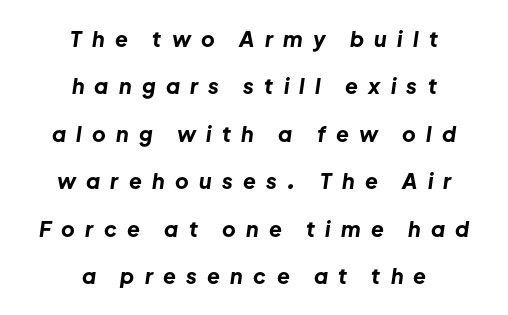
The image shows 21 px bold type, italic (leaning right); set centered, loose line spacing (2.26x), unusually wide letter spacing (+0.49 em), not underlined.
